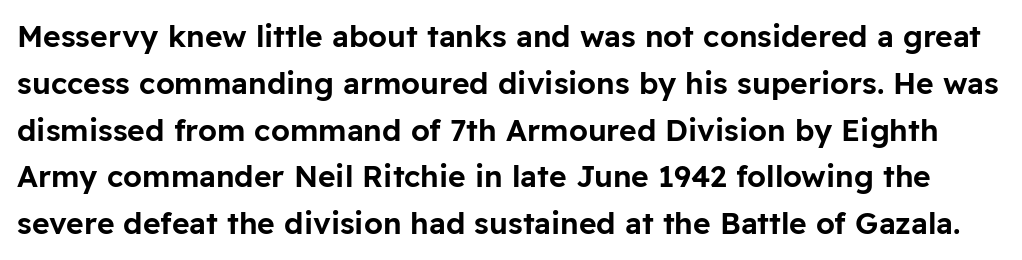
Any mark beneath the type? The region is blank. One glance says typical: line gaps are just what's usual. This sample uses an upright cut, with every glyph sitting square on the baseline. The typeface chosen for these lines omits serifs. Tracking value appears to be zero — textbook default spacing.
